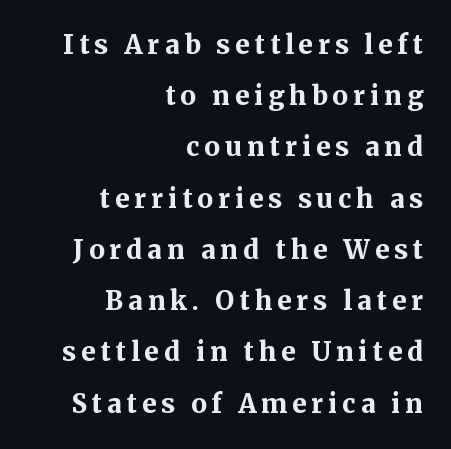
The image shows 26 px bold type, upright; set right-aligned, loose line spacing (1.97x), not underlined.
